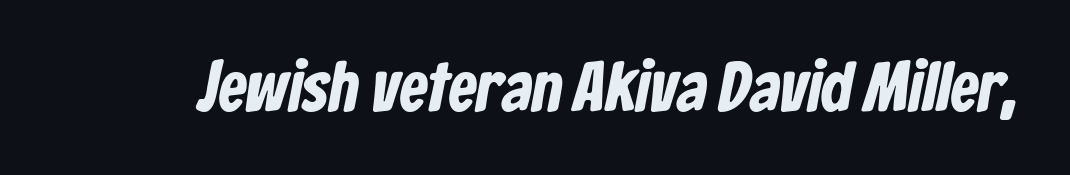
Character widths vary here, with narrow letters taking less room than wide ones. Check the space under the baseline: it is left empty. Font category for this specimen: sans-serif. Default kerning and tracking; the words read as compact shapes.
